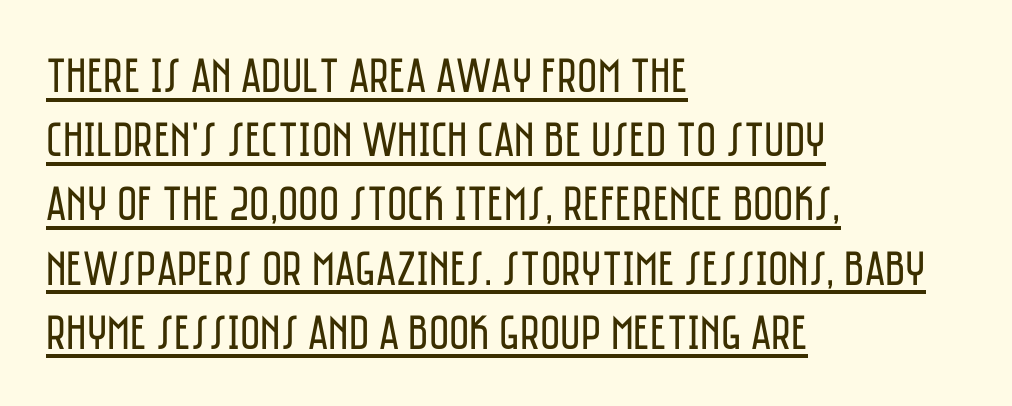
The image shows 49 px regular-weight, condensed sans-serif type, upright; set left-aligned, normal line spacing (1.31x), normal letter spacing, underlined; low stroke contrast and a large x-height.
